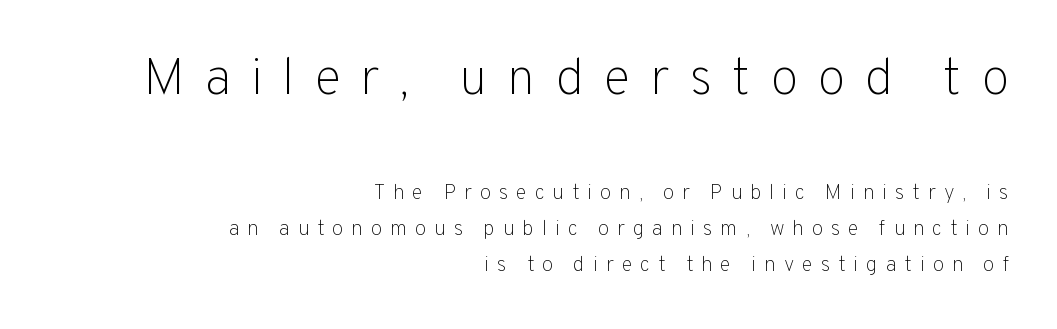
The image shows 52 px light sans-serif type, upright; set right-aligned, line spacing 1.73x, unusually wide letter spacing (+0.37 em), not underlined; the first (top) block is 2.48x larger; low stroke contrast and a medium x-height.
